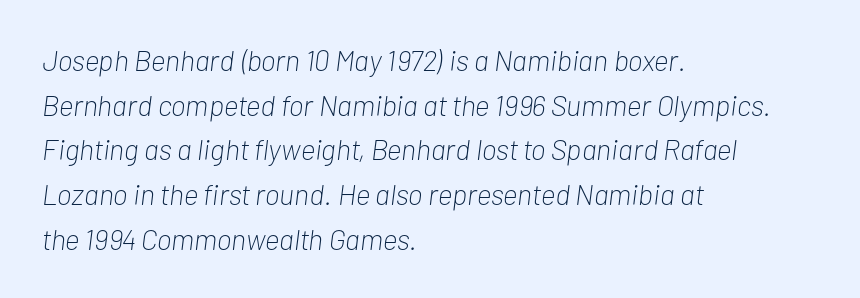
Only glyphs here, with clear space below each row. Yep, that's italic — everything's leaning. This reads as an unemphasized weight, regular at the heaviest. Tracking here is standard; glyphs follow each other at the usual distance. Visually the block forms a straight wall on the left and a jagged coastline on the right. Reading down the column, the eye jumps a familiar distance to each next line.
